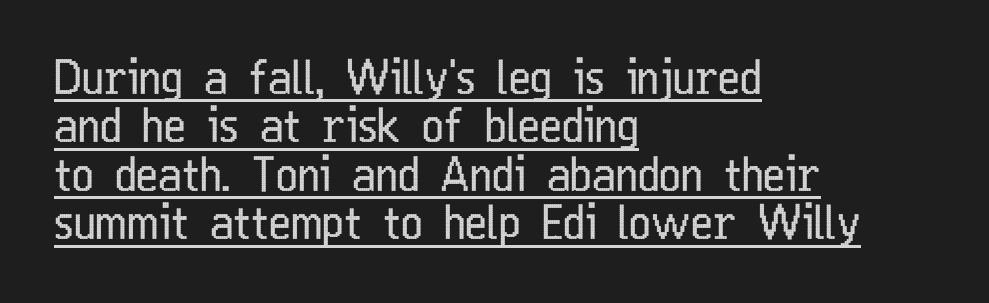
The rendering shows plain stroke endings on the letterforms — a sans-serif design. The horizontal fit of the characters is conventional and even. This sample carries an underscore along the baseline area. Compared with a typical body face, this is equally light or lighter still. All the whitespace from short lines collects on the right. Varying glyph widths throughout — classic text-font behaviour.
